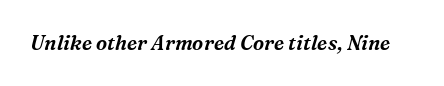
The image shows 20 px text type, italic (leaning right); set normal letter spacing, not underlined.
